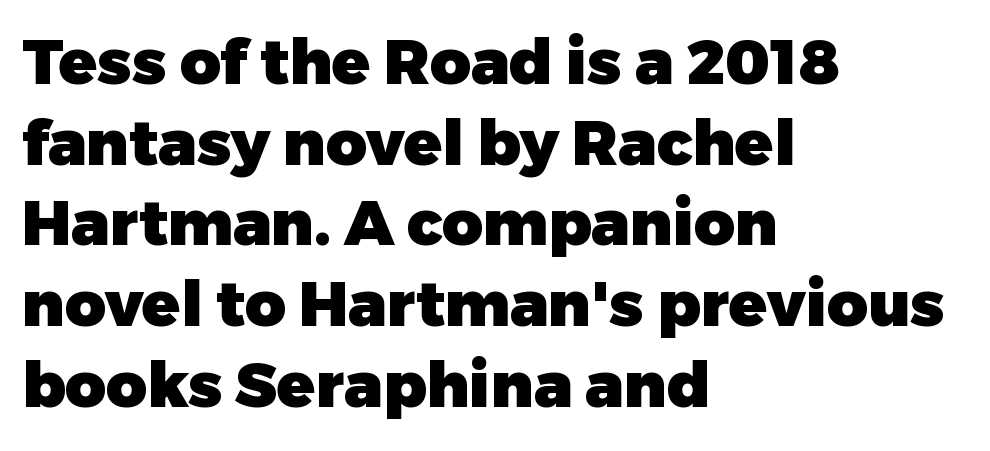
The image shows 63 px heavy sans-serif type, upright; set left-aligned, normal line spacing (1.28x), normal letter spacing, not underlined; low stroke contrast and a medium x-height.
